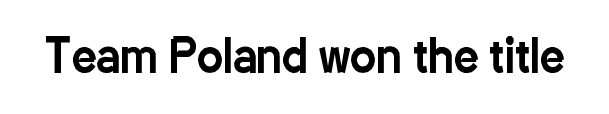
{"serif": "no", "italic": "no", "width": "condensed", "stroke_contrast": "low", "x_height": "medium", "monospaced": "no", "underline": "no", "letter_spacing": "normal", "letter_spacing_em": 0.0, "glyph_px": 44}
